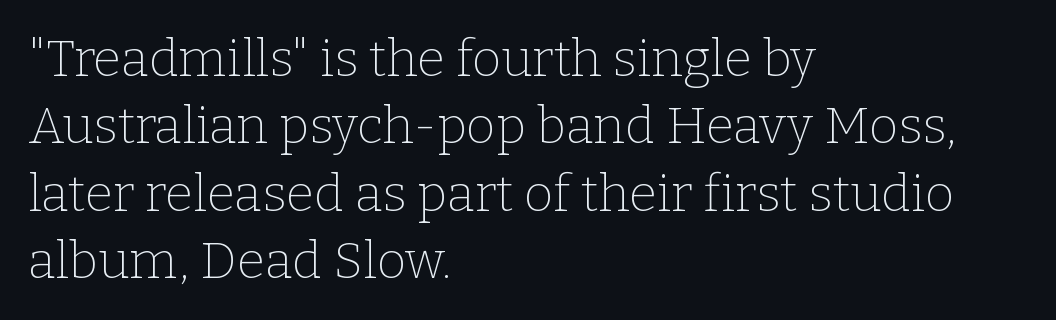
The font family rendered here belongs to the serif group. Proportional: the letters do not fall into vertical columns. Beneath every word, the page is bare. This sample uses plain, unmodified letter spacing. If you measured baseline to baseline, you'd find a middling distance.
